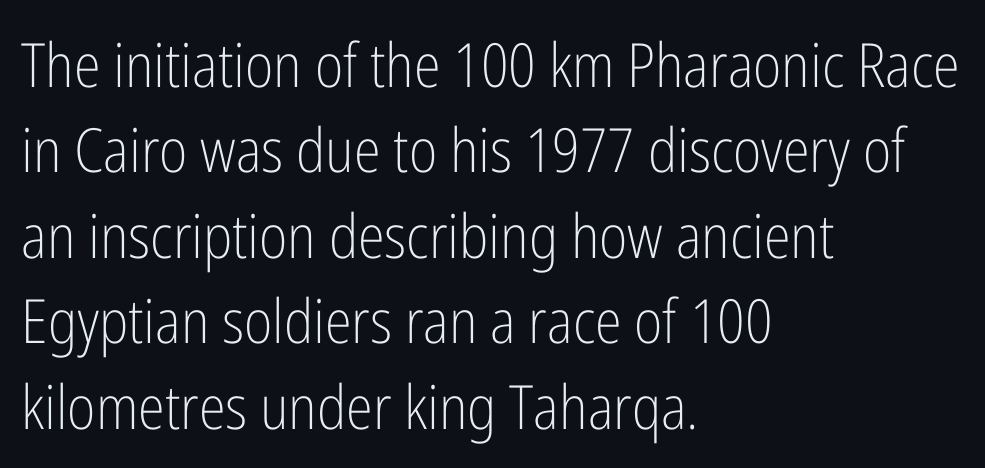
{"serif": "no", "italic": "no", "bold": "no", "weight": "light", "width": "condensed", "stroke_contrast": "low", "x_height": "medium", "monospaced": "no", "underline": "no", "align": "left", "line_spacing": "normal", "line_spacing_ratio": 1.4, "letter_spacing": "normal", "letter_spacing_em": 0.0, "glyph_px": 61}
